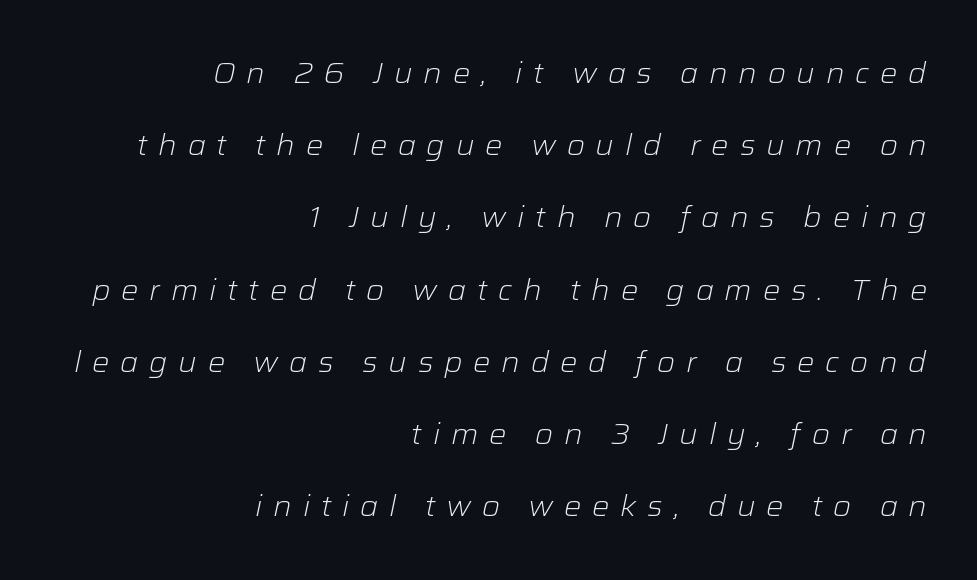
Q: Is the text bold? A: No.
Q: Is the text italic (slanted)? A: Yes, it leans right by about 12 degrees.
Q: Is the text underlined? A: No.
Q: How is the paragraph aligned? A: Right-aligned.
Q: Is the spacing between letters normal or unusually wide? A: Unusually wide.
Q: Is the spacing between lines tight, normal or loose? A: Loose.
Q: Width (condensed, normal, or wide)? A: Normal.
Q: Stroke contrast? A: Low.
Q: x-height? A: Medium.
Q: Monospaced? A: No.
